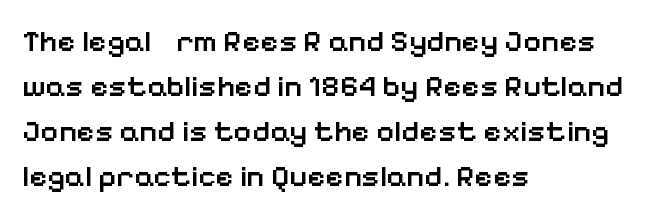
Rendered with straight, roman letterforms. Proportional: the letters do not fall into vertical columns. Left-aligned paragraph, ragged on the right. The specimen omits any rule beneath the text block's lines.
